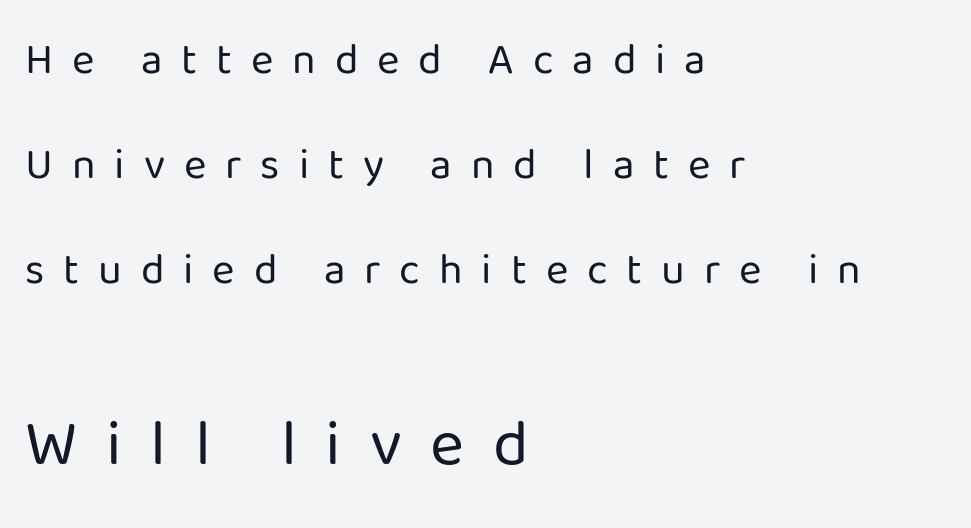
The letters look calm and open, with moderate or lighter stems. The designer gave the closing block more size than the opening block. The line texture is sparse and dotted thanks to wide tracking. Stroke terminals: plain, sans-serif. Does the leading feel generous? Absolutely, it's lavish.
